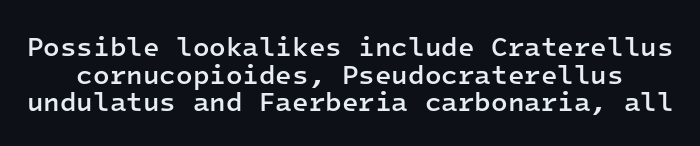
Q: Is the text bold? A: Semi-bold.
Q: Is the text italic (slanted)? A: No, it is upright.
Q: Is the text underlined? A: No.
Q: Is the spacing between letters normal or unusually wide? A: Normal.
Q: Is the spacing between lines tight, normal or loose? A: Tight.
